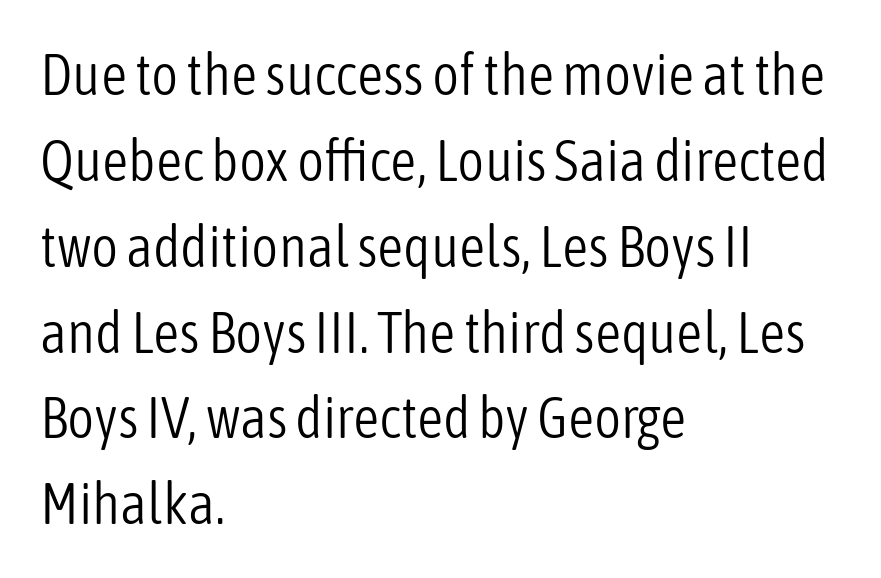
The image shows 58 px light, condensed sans-serif type, upright; set left-aligned, normal line spacing (1.48x), normal letter spacing, not underlined; low stroke contrast and a medium x-height.
